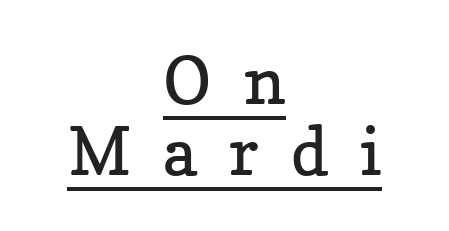
{"serif": "yes", "italic": "no", "bold": "no", "weight": "regular", "width": "normal", "stroke_contrast": "low", "x_height": "medium", "monospaced": "no", "underline": "yes", "align": "center", "line_spacing": "tight", "line_spacing_ratio": 1.08, "letter_spacing": "wide", "letter_spacing_em": 0.49, "glyph_px": 66}
